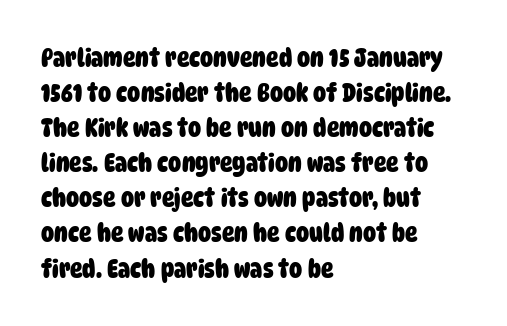
The image shows 26 px bold type; set left-aligned, normal line spacing (1.35x), normal letter spacing, not underlined.
